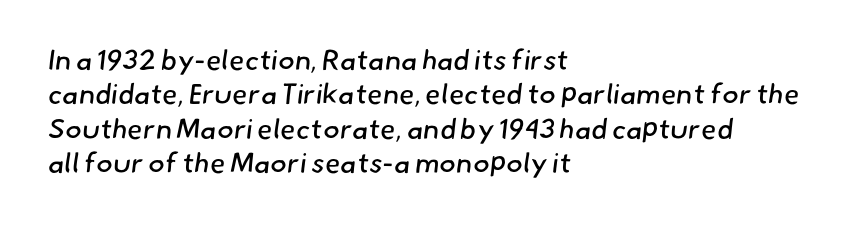
Q: Is the text bold? A: No.
Q: Is the typeface a serif or a sans-serif typeface? A: Sans-serif.
Q: Is the text underlined? A: No.
Q: How is the paragraph aligned? A: Left-aligned.
Q: Is the spacing between letters normal or unusually wide? A: Normal.
Q: Width (condensed, normal, or wide)? A: Normal.
Q: Stroke contrast? A: Low.
Q: x-height? A: Small.
Q: Monospaced? A: No.
